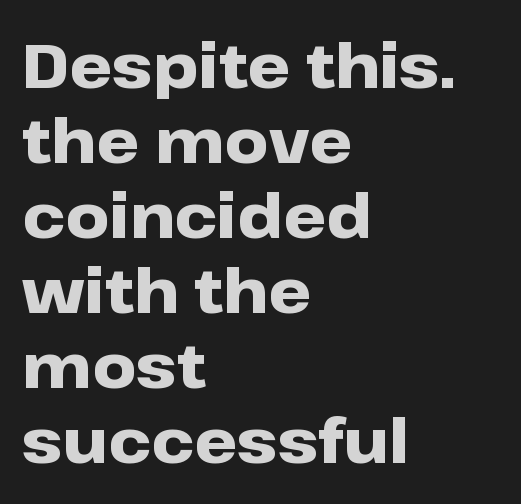
{"serif": "no", "italic": "no", "bold": "yes", "weight": "heavy", "width": "wide", "stroke_contrast": "low", "x_height": "medium", "monospaced": "no", "underline": "no", "align": "left", "line_spacing_ratio": 1.23, "letter_spacing": "normal", "letter_spacing_em": 0.0, "glyph_px": 61}
